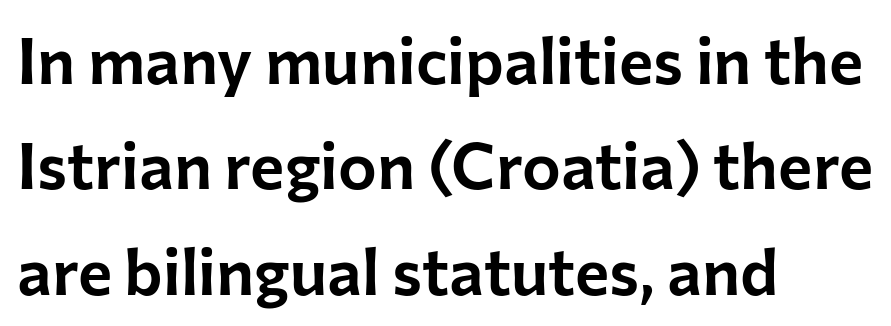
Q: Is the text italic (slanted)? A: No, it is upright.
Q: Is the typeface a serif or a sans-serif typeface? A: Sans-serif.
Q: Is the text underlined? A: No.
Q: How is the paragraph aligned? A: Left-aligned.
Q: Is the spacing between letters normal or unusually wide? A: Normal.
Q: Is the spacing between lines tight, normal or loose? A: Normal.
Q: Width (condensed, normal, or wide)? A: Normal.
Q: Stroke contrast? A: Low.
Q: x-height? A: Medium.
Q: Monospaced? A: No.
